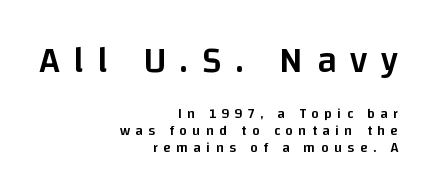
{"serif": "no", "italic": "no", "bold": "semi", "weight": "semibold", "width": "normal", "stroke_contrast": "low", "x_height": "large", "monospaced": "no", "underline": "no", "align": "right", "line_spacing_ratio": 1.22, "letter_spacing": "wide", "letter_spacing_em": 0.38, "larger_block": "first", "size_ratio": 2.57, "glyph_px": 36}
